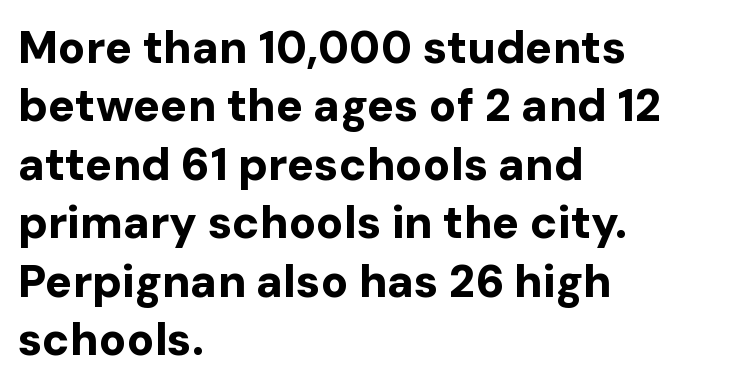
Q: Is the text bold? A: Yes.
Q: Is the text italic (slanted)? A: No, it is upright.
Q: Is the typeface a serif or a sans-serif typeface? A: Sans-serif.
Q: Is the text underlined? A: No.
Q: How is the paragraph aligned? A: Left-aligned.
Q: Is the spacing between letters normal or unusually wide? A: Normal.
Q: Is the spacing between lines tight, normal or loose? A: Normal.
Q: Width (condensed, normal, or wide)? A: Normal.
Q: Stroke contrast? A: Low.
Q: x-height? A: Medium.
Q: Monospaced? A: No.
